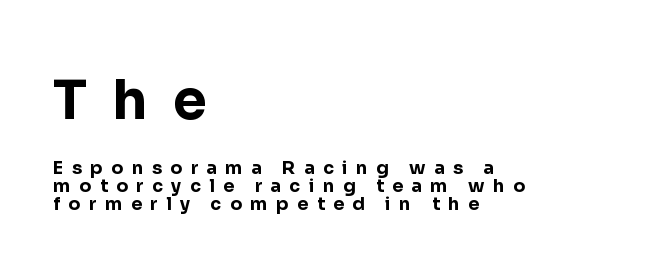
Students, note that the glyphs here are deliberately spaced far apart. Layout note: lines flush left. Varying glyph widths throughout — classic text-font behaviour. Posture: straight, roman, zero tilt. Descender tails drop into unmarked territory. The composition opens big and finishes small.
